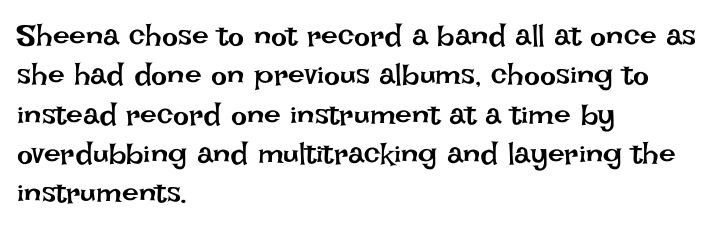
Q: Is the text bold? A: No.
Q: Is the text italic (slanted)? A: No, it is upright.
Q: Is the text underlined? A: No.
Q: How is the paragraph aligned? A: Left-aligned.
Q: Is the spacing between letters normal or unusually wide? A: Normal.
Q: Is the spacing between lines tight, normal or loose? A: Normal.
Q: Width (condensed, normal, or wide)? A: Normal.
Q: Stroke contrast? A: Low.
Q: x-height? A: Large.
Q: Monospaced? A: No.
